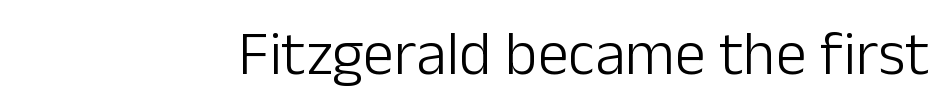
The image shows 62 px light sans-serif type, upright; set normal letter spacing, not underlined; low stroke contrast and a medium x-height.
